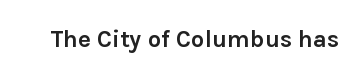
{"italic": "no", "bold": "yes", "underline": "no", "letter_spacing": "normal", "letter_spacing_em": 0.0, "glyph_px": 24}
